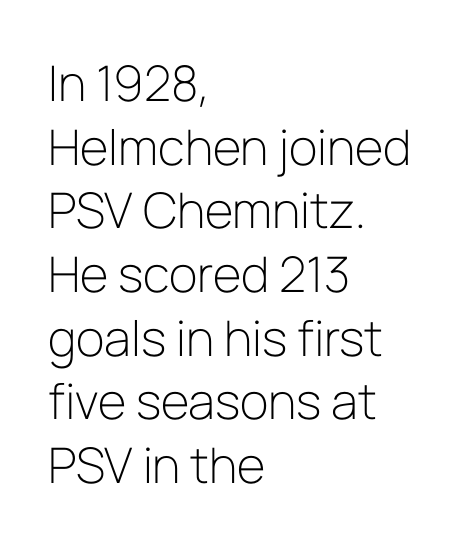
Reading down the column, the eye jumps a familiar distance to each next line. No italicization has been applied; the sample stays upright. The glyphs in this specimen are sans serif. The font sits on the lighter half of the weight spectrum, regular included.
